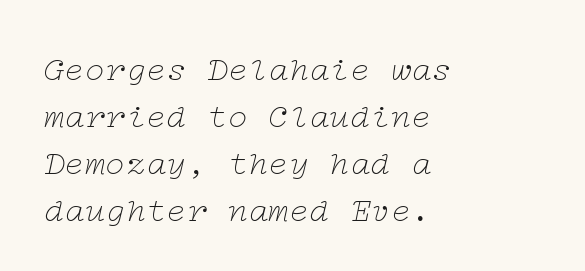
The image shows 34 px thin, wide serif type, italic (leaning right); set left-aligned, normal line spacing (1.38x), normal letter spacing, not underlined; low stroke contrast and a medium x-height.
